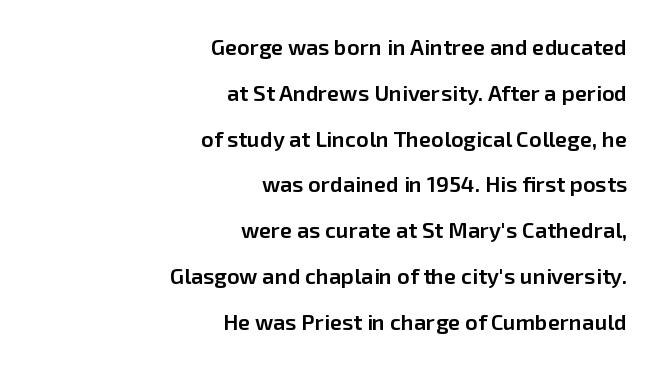
Notice how the stems are strictly vertical — no italics here. The letterforms sit shoulder to shoulder at normal distance. Visually the block forms a straight wall on the right and a jagged coastline on the left. Rule under the text: the space is simply empty. The space between consecutive lines is lavish. Typesetter's note: demi weight, one step under bold.
